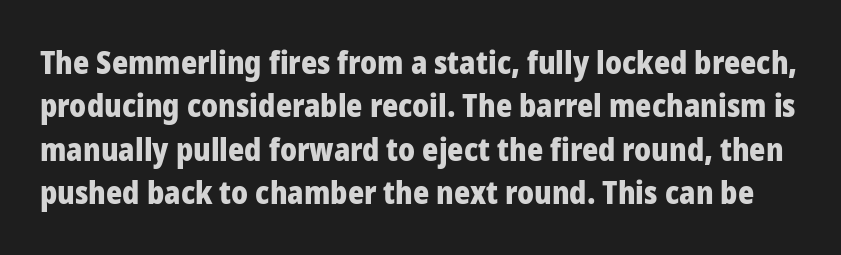
A normal amount of white space separates one row of letters from the next. Upright lettering throughout. Bare-footed words on every line. A sans-serif font was chosen for this passage. Looks like regular typesetting: each glyph gets only the width it needs.
